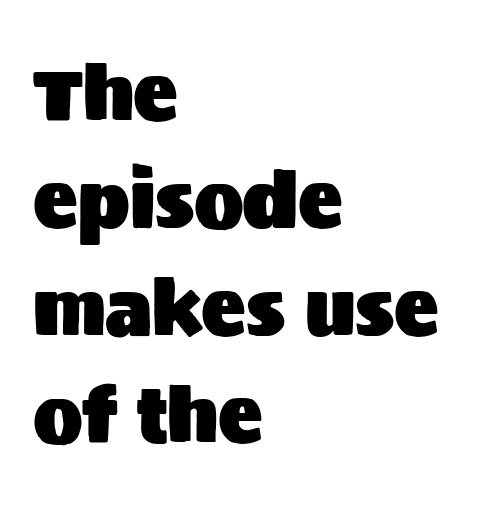
Vertically, the passage feels balanced, rows spaced as you'd expect. The rendering anchors every line to the left-hand side. These lines are rendered in a variable-pitch font. Characters follow at the spacing the type designer built in. Honestly, there is no underline to notice here at all.
